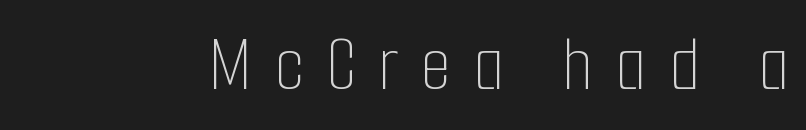
These lines were composed using upright roman letters. Words float on clear page, feet unadorned. The passage shown is typed in a proportional face where columns would drift. The typesetting does not lean heavy: it is not bold. The tracking jumps out immediately: characters are airy and widely separated.
